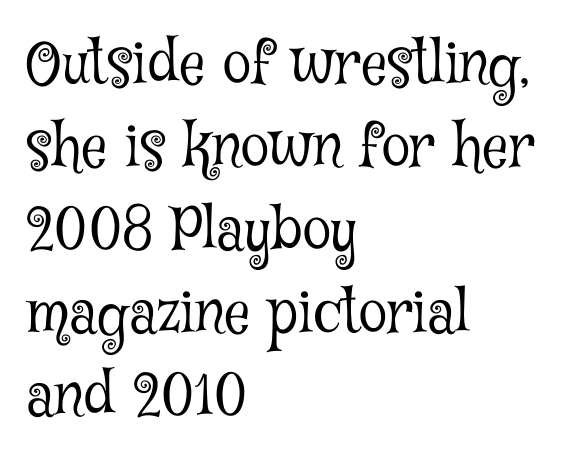
{"serif": "yes", "italic": "no", "bold": "no", "weight": "light", "width": "condensed", "stroke_contrast": "low", "x_height": "medium", "monospaced": "no", "underline": "no", "align": "left", "line_spacing": "normal", "line_spacing_ratio": 1.43, "letter_spacing": "normal", "letter_spacing_em": 0.0, "glyph_px": 58}
